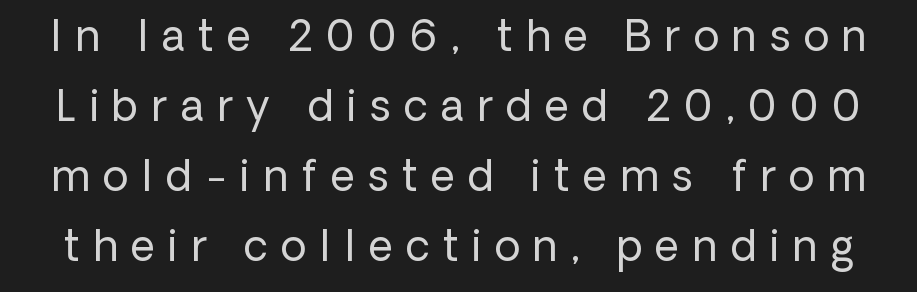
Posture: straight, roman, zero tilt. These glyphs show unthickened strokes, regular width or finer. The designer went with a sans here, leaving each stem footless. Here the glyphs are tracked loosely, breaking word shapes into spaced letters. The face used here is proportionally spaced, like ordinary book or web type. The foot of each line stays bare and open.
